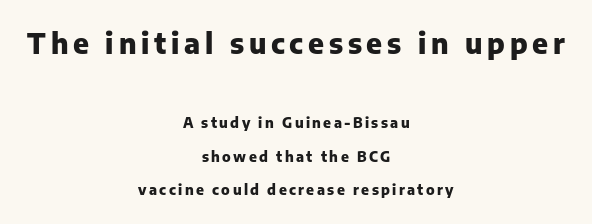
{"serif": "no", "italic": "no", "bold": "yes", "weight": "heavy", "width": "normal", "stroke_contrast": "low", "x_height": "medium", "monospaced": "no", "underline": "no", "align": "center", "line_spacing": "loose", "line_spacing_ratio": 2.36, "larger_block": "first", "size_ratio": 2.0, "glyph_px": 28}
